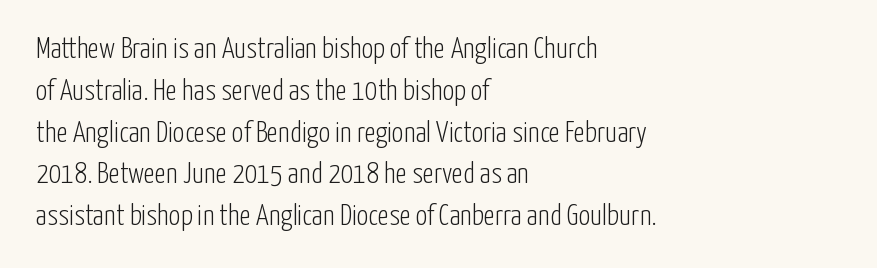
Q: Is the text bold? A: No.
Q: Is the text italic (slanted)? A: No, it is upright.
Q: Is the typeface a serif or a sans-serif typeface? A: Sans-serif.
Q: Is the text underlined? A: No.
Q: How is the paragraph aligned? A: Left-aligned.
Q: Is the spacing between letters normal or unusually wide? A: Normal.
Q: Is the spacing between lines tight, normal or loose? A: Normal.
Q: Width (condensed, normal, or wide)? A: Condensed.
Q: Stroke contrast? A: Low.
Q: x-height? A: Medium.
Q: Monospaced? A: No.
